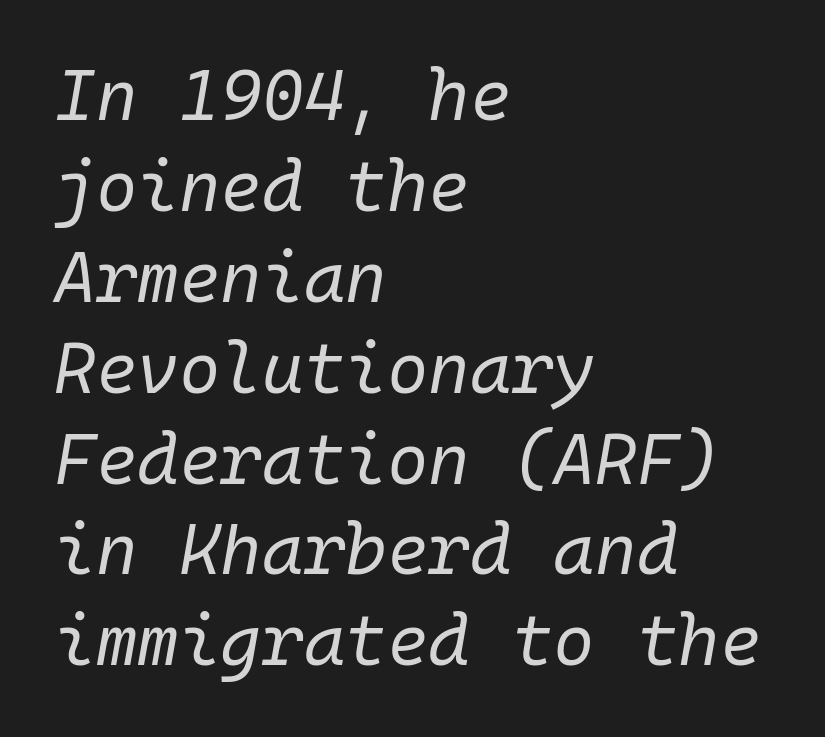
{"italic": "yes", "lean": "right", "slant_degrees": 10, "bold": "no", "weight": "regular", "width": "normal", "stroke_contrast": "low", "x_height": "medium", "monospaced": "yes", "underline": "no", "align": "left", "line_spacing": "normal", "line_spacing_ratio": 1.28, "letter_spacing": "normal", "letter_spacing_em": 0.0, "glyph_px": 71}
